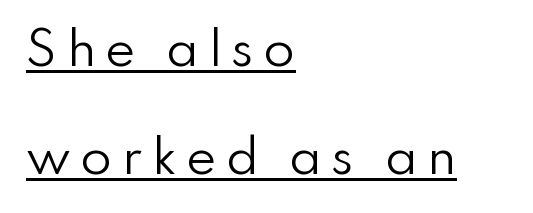
Leftover space on each line is placed entirely after the last word. Font category for this specimen: sans-serif. Caption: face not bold, strokes unweighted. A rule runs beneath these lines of type. The passage shown is typed in a proportional face where columns would drift. Tall strokes in this sample are plumb rather than angled.
